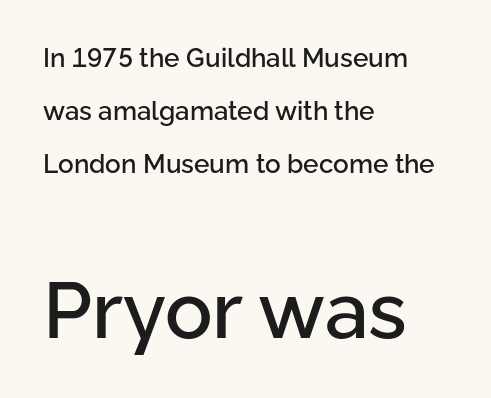
Q: Is the text italic (slanted)? A: No, it is upright.
Q: Is the typeface a serif or a sans-serif typeface? A: Sans-serif.
Q: Is the text underlined? A: No.
Q: How is the paragraph aligned? A: Left-aligned.
Q: Is the spacing between letters normal or unusually wide? A: Normal.
Q: Is the spacing between lines tight, normal or loose? A: Loose.
Q: Which block of text is set in a larger size, the first (top) or the second (bottom)? A: The second (bottom) one.
Q: Width (condensed, normal, or wide)? A: Normal.
Q: Stroke contrast? A: Low.
Q: x-height? A: Medium.
Q: Monospaced? A: No.
